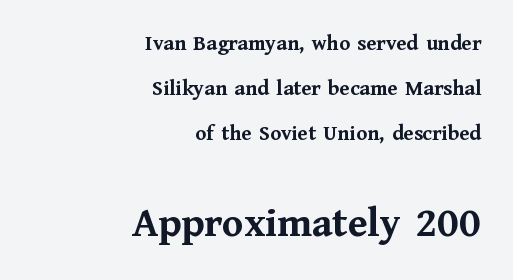
Q: Is the text bold? A: Yes.
Q: Is the text italic (slanted)? A: No, it is upright.
Q: Is the typeface a serif or a sans-serif typeface? A: Serif.
Q: Is the text underlined? A: No.
Q: How is the paragraph aligned? A: Right-aligned.
Q: Is the spacing between letters normal or unusually wide? A: Normal.
Q: Is the spacing between lines tight, normal or loose? A: Loose.
Q: Which block of text is set in a larger size, the first (top) or the second (bottom)? A: The second (bottom) one.
Q: Width (condensed, normal, or wide)? A: Normal.
Q: Stroke contrast? A: Medium.
Q: x-height? A: Medium.
Q: Monospaced? A: No.
